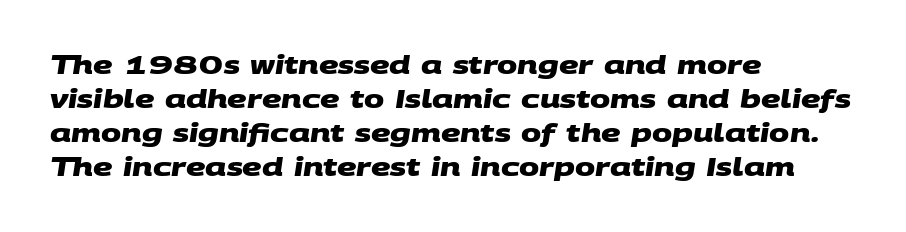
{"bold": "yes", "underline": "no", "align": "left", "line_spacing": "normal", "line_spacing_ratio": 1.41, "letter_spacing": "normal", "letter_spacing_em": 0.0, "glyph_px": 24}
